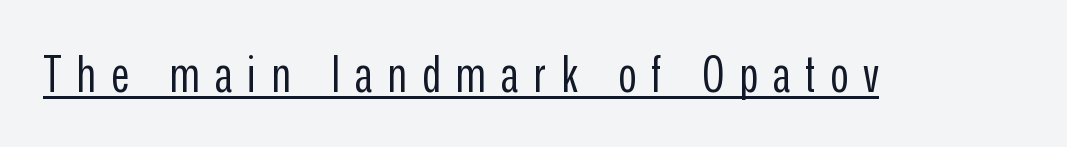
The image shows 50 px regular-weight, condensed sans-serif type, upright; set unusually wide letter spacing (+0.3 em), underlined; low stroke contrast and a medium x-height.
